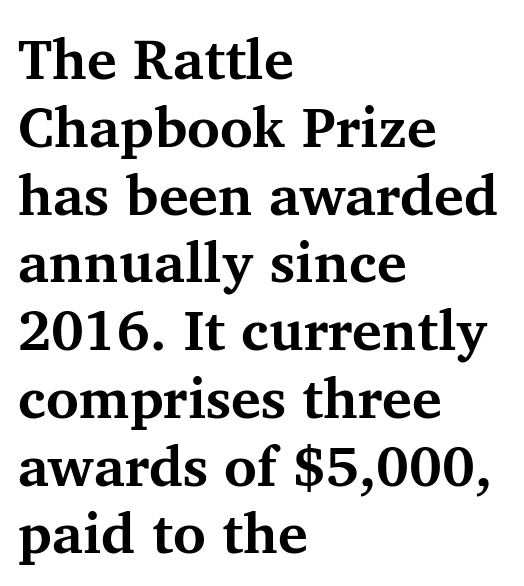
{"serif": "yes", "italic": "no", "bold": "yes", "weight": "bold", "width": "normal", "stroke_contrast": "medium", "x_height": "medium", "monospaced": "no", "underline": "no", "align": "left", "line_spacing_ratio": 1.21, "letter_spacing": "normal", "letter_spacing_em": 0.0, "glyph_px": 56}
